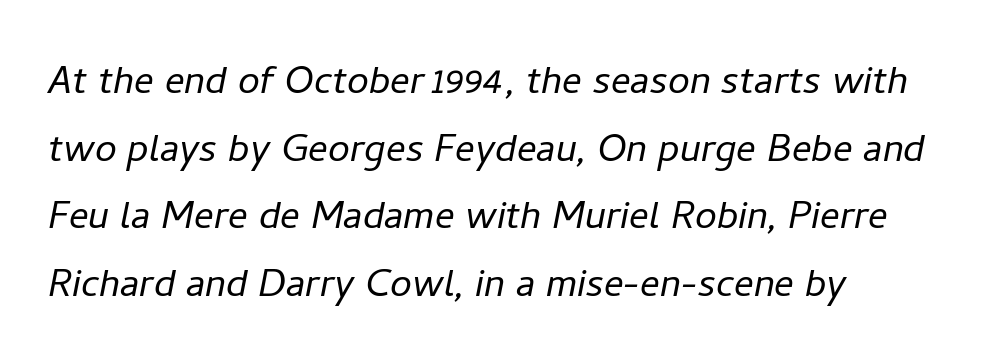
The image shows 49 px light type, italic (leaning right); set left-aligned, normal line spacing (1.38x), normal letter spacing, not underlined; low stroke contrast and a medium x-height.
